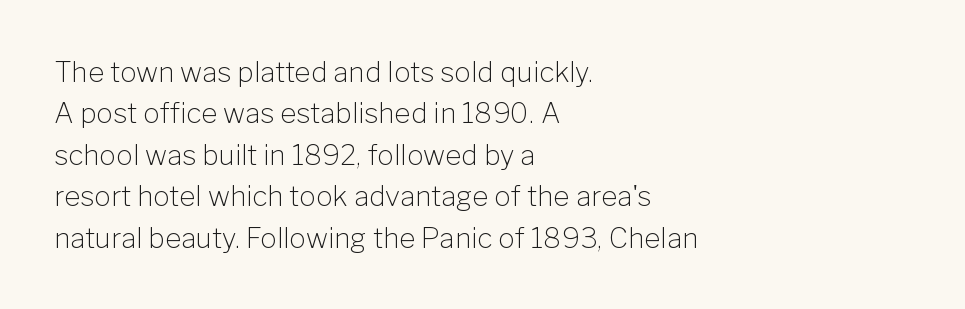
The image shows 28 px light sans-serif type, upright; set left-aligned, normal line spacing (1.48x), normal letter spacing, not underlined; low stroke contrast and a medium x-height.
